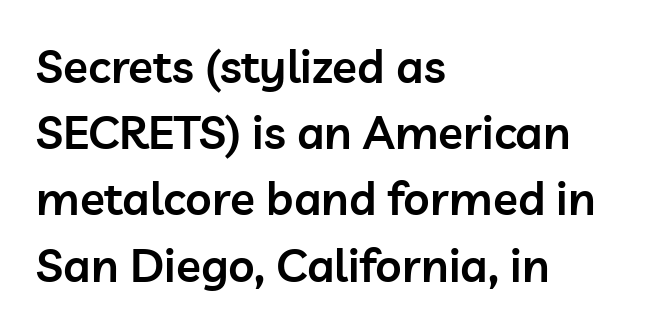
Q: Is the text bold? A: Semi-bold.
Q: Is the text italic (slanted)? A: No, it is upright.
Q: Is the typeface a serif or a sans-serif typeface? A: Sans-serif.
Q: Is the text underlined? A: No.
Q: How is the paragraph aligned? A: Left-aligned.
Q: Is the spacing between letters normal or unusually wide? A: Normal.
Q: Is the spacing between lines tight, normal or loose? A: Normal.
Q: Width (condensed, normal, or wide)? A: Normal.
Q: Stroke contrast? A: Low.
Q: x-height? A: Medium.
Q: Monospaced? A: No.
